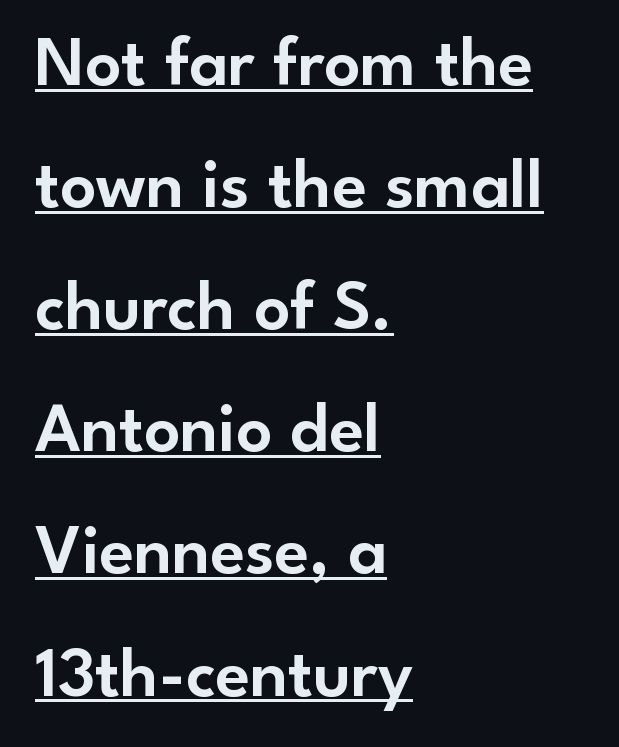
{"serif": "no", "italic": "no", "width": "normal", "stroke_contrast": "low", "x_height": "small", "monospaced": "no", "underline": "yes", "align": "left", "line_spacing_ratio": 1.72, "letter_spacing": "normal", "letter_spacing_em": 0.0, "glyph_px": 71}
